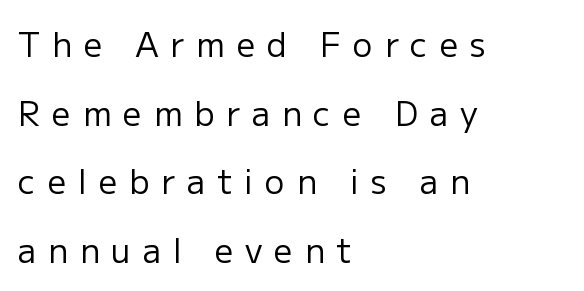
The image shows 33 px regular-weight sans-serif type, upright; set left-aligned, loose line spacing (2.08x), unusually wide letter spacing (+0.36 em), not underlined; low stroke contrast and a medium x-height.
